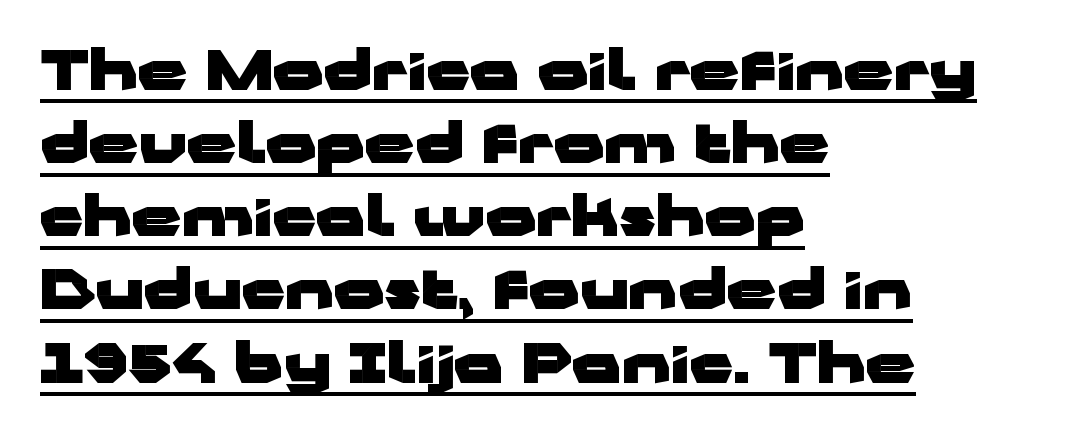
{"serif": "no", "italic": "no", "bold": "yes", "weight": "heavy", "width": "wide", "stroke_contrast": "low", "x_height": "medium", "monospaced": "no", "underline": "yes", "align": "left", "line_spacing": "normal", "line_spacing_ratio": 1.33, "letter_spacing": "normal", "letter_spacing_em": 0.0, "glyph_px": 55}
